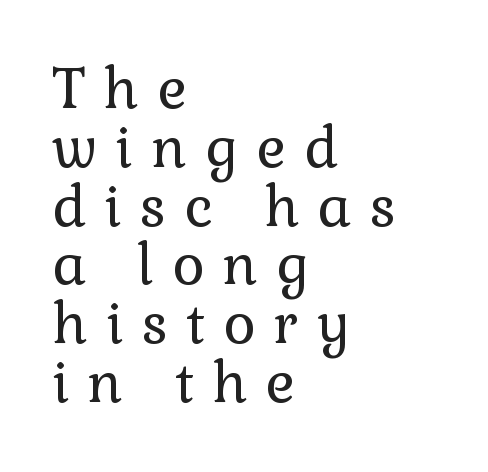
{"serif": "yes", "italic": "no", "bold": "no", "weight": "regular", "width": "normal", "stroke_contrast": "low", "x_height": "medium", "monospaced": "no", "underline": "no", "align": "left", "line_spacing": "tight", "line_spacing_ratio": 1.05, "letter_spacing": "wide", "letter_spacing_em": 0.32, "glyph_px": 56}
